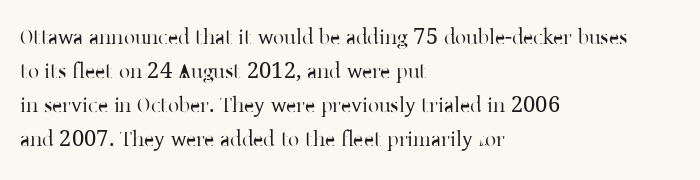
The image shows 22 px text type, upright; set left-aligned, normal line spacing (1.54x), normal letter spacing, not underlined.
